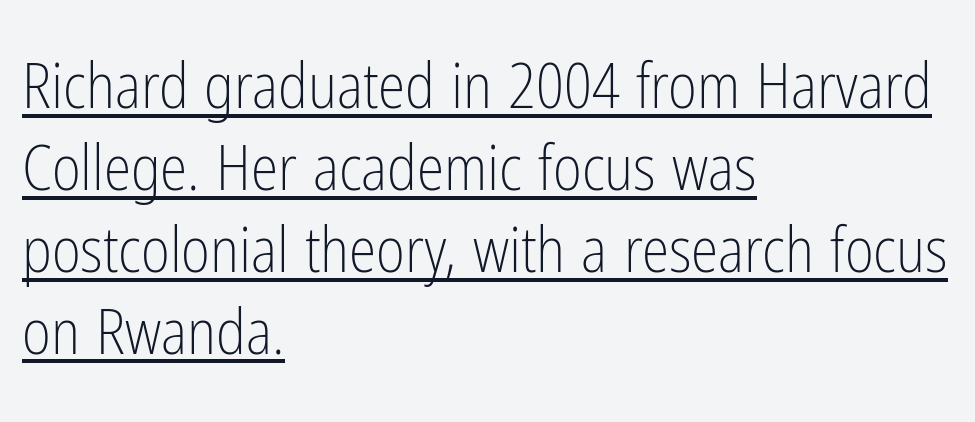
Q: Is the text bold? A: No.
Q: Is the text italic (slanted)? A: No, it is upright.
Q: Is the typeface a serif or a sans-serif typeface? A: Sans-serif.
Q: Is the text underlined? A: Yes.
Q: How is the paragraph aligned? A: Left-aligned.
Q: Is the spacing between letters normal or unusually wide? A: Normal.
Q: Is the spacing between lines tight, normal or loose? A: Normal.
Q: Width (condensed, normal, or wide)? A: Condensed.
Q: Stroke contrast? A: Low.
Q: x-height? A: Medium.
Q: Monospaced? A: No.
